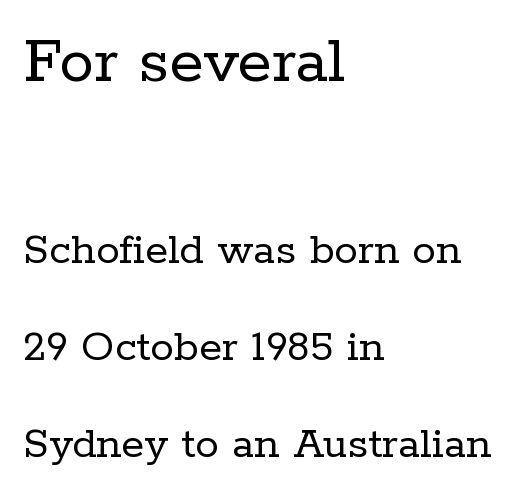
Q: Is the text bold? A: No.
Q: Is the text italic (slanted)? A: No, it is upright.
Q: Is the typeface a serif or a sans-serif typeface? A: Serif.
Q: Is the text underlined? A: No.
Q: How is the paragraph aligned? A: Left-aligned.
Q: Is the spacing between letters normal or unusually wide? A: Normal.
Q: Is the spacing between lines tight, normal or loose? A: Loose.
Q: Which block of text is set in a larger size, the first (top) or the second (bottom)? A: The first (top) one.
Q: Width (condensed, normal, or wide)? A: Normal.
Q: Stroke contrast? A: Low.
Q: x-height? A: Medium.
Q: Monospaced? A: No.
